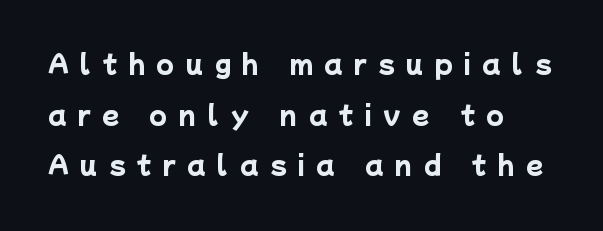
The image shows 25 px bold type; set loose line spacing (2.03x), unusually wide letter spacing (+0.46 em), not underlined.
